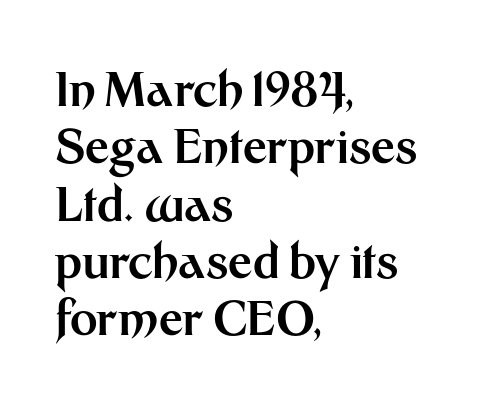
Q: Is the text bold? A: Yes.
Q: Is the text italic (slanted)? A: No, it is upright.
Q: Is the typeface a serif or a sans-serif typeface? A: Sans-serif.
Q: Is the text underlined? A: No.
Q: How is the paragraph aligned? A: Left-aligned.
Q: Is the spacing between letters normal or unusually wide? A: Normal.
Q: Width (condensed, normal, or wide)? A: Normal.
Q: Stroke contrast? A: Medium.
Q: x-height? A: Medium.
Q: Monospaced? A: No.
